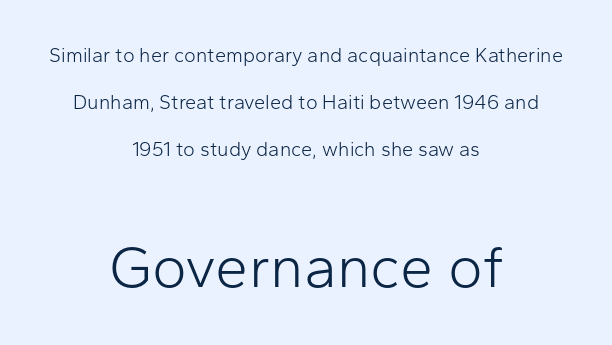
Q: Is the text bold? A: No.
Q: Is the text italic (slanted)? A: No, it is upright.
Q: Is the typeface a serif or a sans-serif typeface? A: Sans-serif.
Q: Is the text underlined? A: No.
Q: How is the paragraph aligned? A: Centered.
Q: Is the spacing between letters normal or unusually wide? A: Normal.
Q: Is the spacing between lines tight, normal or loose? A: Loose.
Q: Which block of text is set in a larger size, the first (top) or the second (bottom)? A: The second (bottom) one.
Q: Width (condensed, normal, or wide)? A: Normal.
Q: Stroke contrast? A: Low.
Q: x-height? A: Medium.
Q: Monospaced? A: No.
